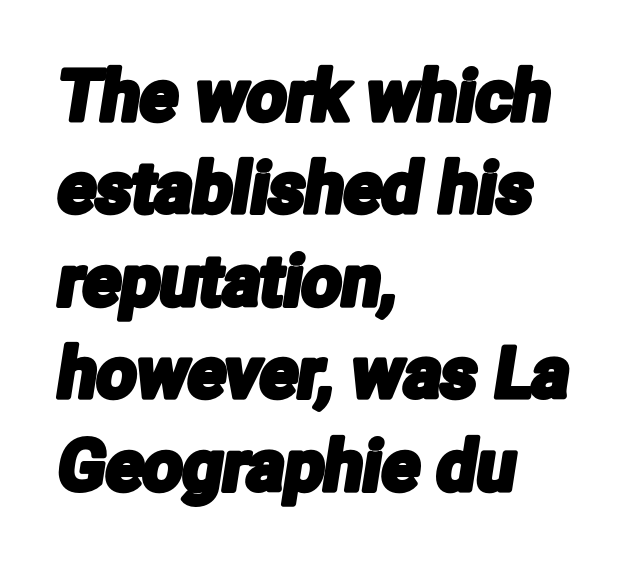
Line starts are locked; line ends wander. Is there much room between lines? A standard amount, neither cramped nor airy. The glyphs are unaccompanied by any horizontal stroke below them. The face used here is a sans, in the tradition of grotesques and geometrics. Inter-character spacing is left at the font's built-in metrics. Proportional: the letters do not fall into vertical columns.
